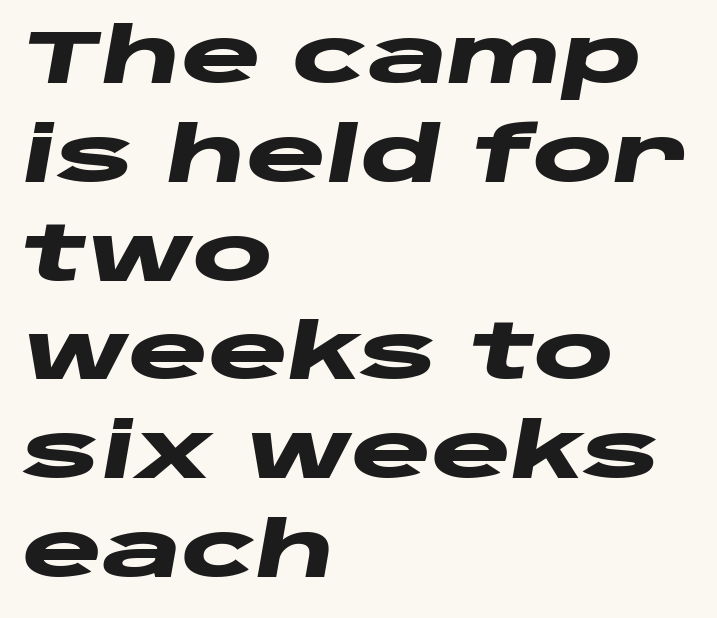
You could call the tracking neutral — neither tight nor loose. Each letter keeps its own natural width here, so spacing adapts to shape. These lines were composed using italics. The space beneath each line is pristine and unruled.
